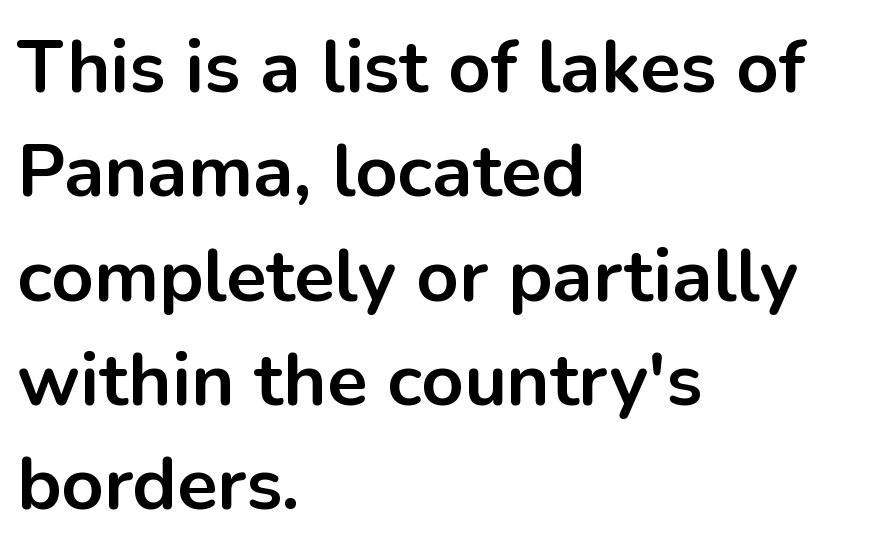
The image shows 74 px bold sans-serif type, upright; set left-aligned, normal line spacing (1.41x), normal letter spacing, not underlined; low stroke contrast and a medium x-height.
